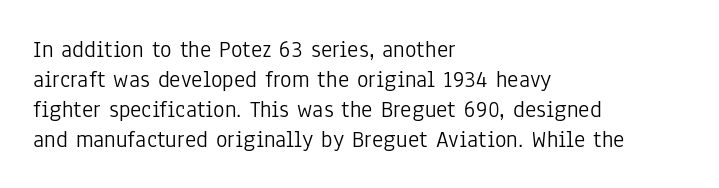
{"italic": "no", "bold": "no", "underline": "no", "align": "left", "line_spacing": "normal", "line_spacing_ratio": 1.25, "letter_spacing": "normal", "letter_spacing_em": 0.0, "glyph_px": 24}
